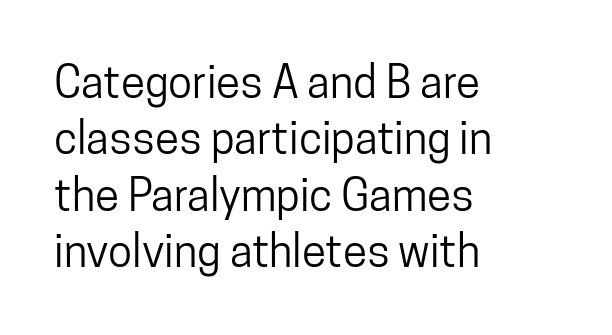
Q: Is the text italic (slanted)? A: No, it is upright.
Q: Is the typeface a serif or a sans-serif typeface? A: Sans-serif.
Q: Is the text underlined? A: No.
Q: How is the paragraph aligned? A: Left-aligned.
Q: Is the spacing between letters normal or unusually wide? A: Normal.
Q: Is the spacing between lines tight, normal or loose? A: Normal.
Q: Width (condensed, normal, or wide)? A: Condensed.
Q: Stroke contrast? A: Low.
Q: x-height? A: Medium.
Q: Monospaced? A: No.
